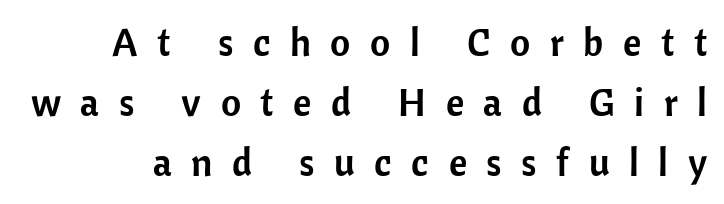
Each letter's strokes conclude bluntly, with no projecting serifs. Glance below the letters and you will spot only blank space. Rendered with straight, roman letterforms. Baseline-to-baseline distance is the conventional proportion of letter height. The rendering uses natural spacing where letterforms have individual widths. Glyph-to-glyph distance is far greater than everyday printed text.
